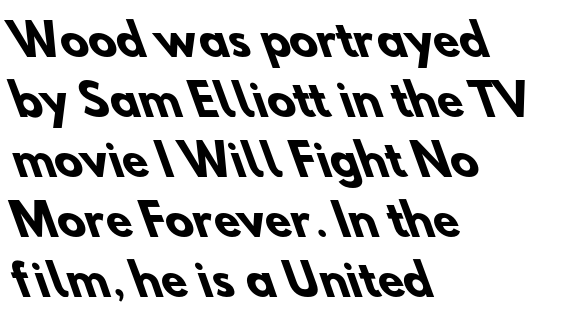
Letter spacing: default. The designer went with a sans here, leaving each stem footless. Plenty of ink on the page — the face is bold. Alignment: flush left. These lines sit exactly where default settings would place them. Each row of text sits above clean, open space.
